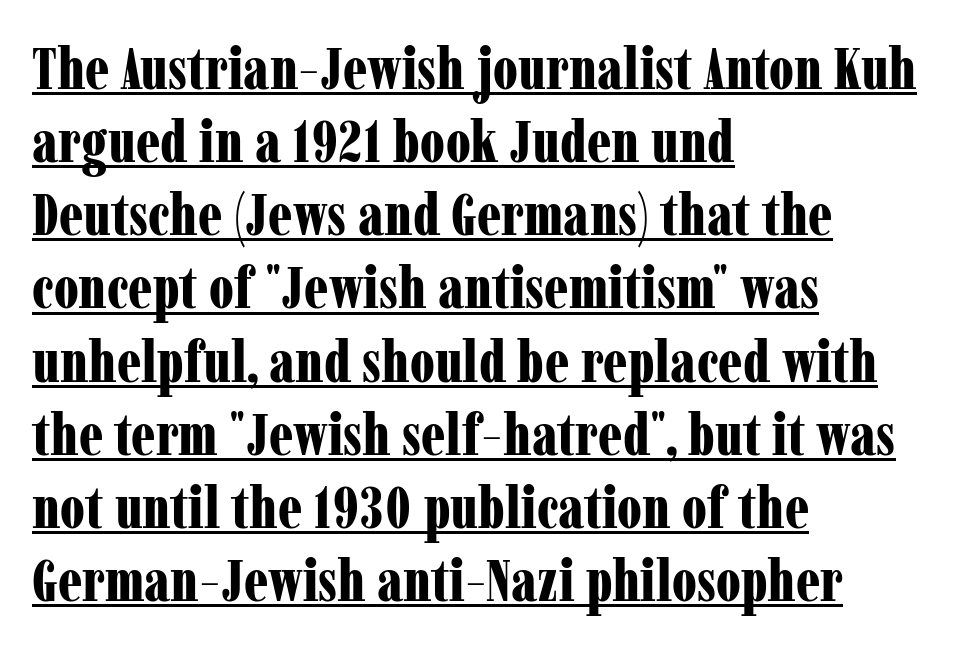
{"serif": "yes", "italic": "no", "bold": "yes", "weight": "bold", "width": "condensed", "stroke_contrast": "low", "x_height": "medium", "monospaced": "no", "underline": "yes", "align": "left", "line_spacing_ratio": 1.24, "letter_spacing": "normal", "letter_spacing_em": 0.0, "glyph_px": 59}
